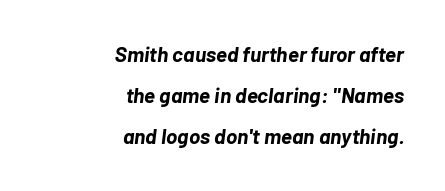
The text carries the slant typical of an italic or oblique font. The rendering keeps characters at their native spacing. One glance says open: line gaps are wider than usual. The area under the type is left untouched.
